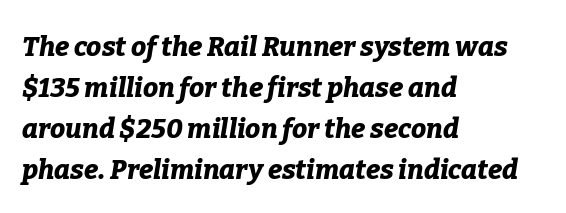
{"italic": "yes", "lean": "right", "slant_degrees": 9, "bold": "yes", "underline": "no", "align": "left", "line_spacing": "normal", "line_spacing_ratio": 1.52, "letter_spacing": "normal", "letter_spacing_em": 0.0, "glyph_px": 27}
